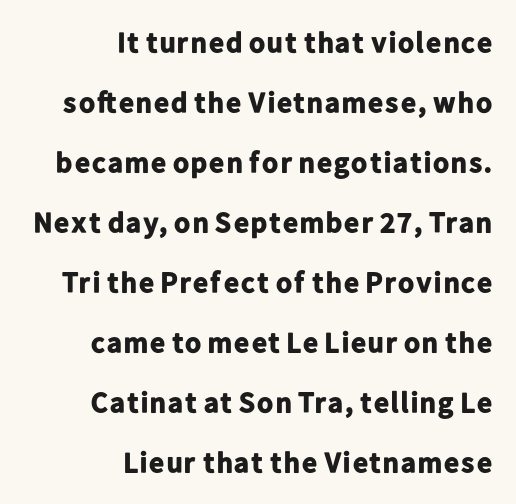
Q: Is the text bold? A: Yes.
Q: Is the text italic (slanted)? A: No, it is upright.
Q: Is the typeface a serif or a sans-serif typeface? A: Sans-serif.
Q: Is the text underlined? A: No.
Q: How is the paragraph aligned? A: Right-aligned.
Q: Is the spacing between letters normal or unusually wide? A: Normal.
Q: Is the spacing between lines tight, normal or loose? A: Loose.
Q: Width (condensed, normal, or wide)? A: Normal.
Q: Stroke contrast? A: Low.
Q: x-height? A: Medium.
Q: Monospaced? A: No.
